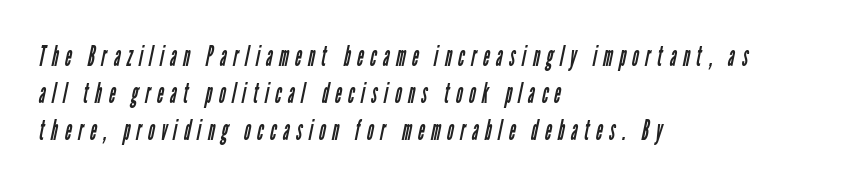
Serifs: no, the terminals of the letterforms are clean. Notice how descenders clear the ascenders below comfortably — that's standard leading. Has an underline been added? It has not. Does the copy run flush right? No — it runs flush left. Think of a printed novel: that variable character pitch is what you see here.
